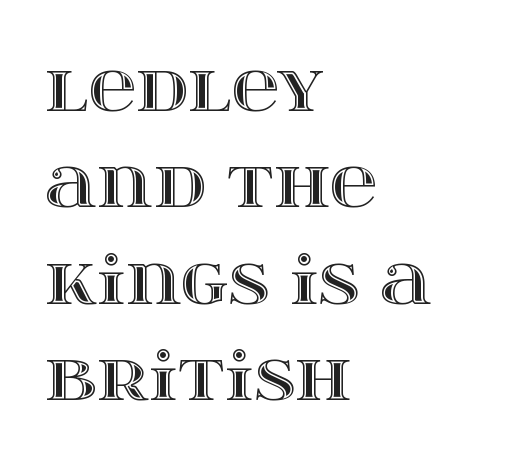
{"italic": "no", "width": "wide", "x_height": "large", "monospaced": "no", "underline": "no", "align": "left", "line_spacing": "normal", "line_spacing_ratio": 1.46, "letter_spacing": "normal", "letter_spacing_em": 0.0, "glyph_px": 66}
